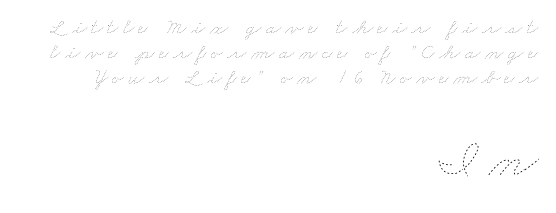
Q: Is the text bold? A: No.
Q: Is the text underlined? A: No.
Q: How is the paragraph aligned? A: Right-aligned.
Q: Is the spacing between letters normal or unusually wide? A: Unusually wide.
Q: Is the spacing between lines tight, normal or loose? A: Tight.
Q: Which block of text is set in a larger size, the first (top) or the second (bottom)? A: The second (bottom) one.
Q: Width (condensed, normal, or wide)? A: Wide.
Q: Stroke contrast? A: Low.
Q: x-height? A: Small.
Q: Monospaced? A: No.
